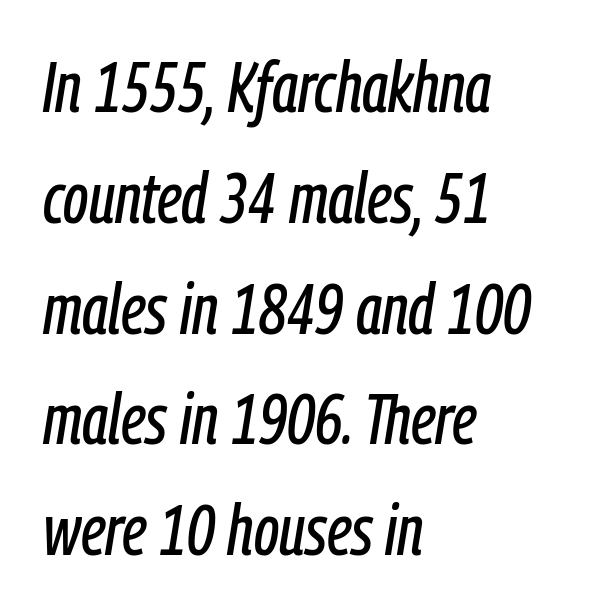
The image shows 71 px condensed type, italic (leaning right); set left-aligned, normal line spacing (1.56x), normal letter spacing, not underlined; low stroke contrast and a medium x-height.
